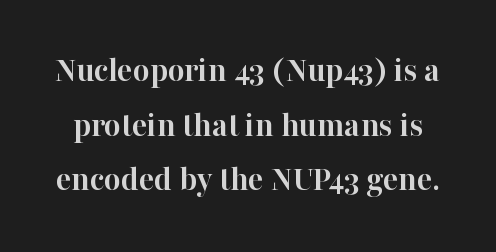
Q: Is the text bold? A: Yes.
Q: Is the text italic (slanted)? A: No, it is upright.
Q: Is the typeface a serif or a sans-serif typeface? A: Serif.
Q: Is the text underlined? A: No.
Q: Is the spacing between letters normal or unusually wide? A: Normal.
Q: Is the spacing between lines tight, normal or loose? A: Normal.
Q: Width (condensed, normal, or wide)? A: Normal.
Q: Stroke contrast? A: High.
Q: x-height? A: Medium.
Q: Monospaced? A: No.
